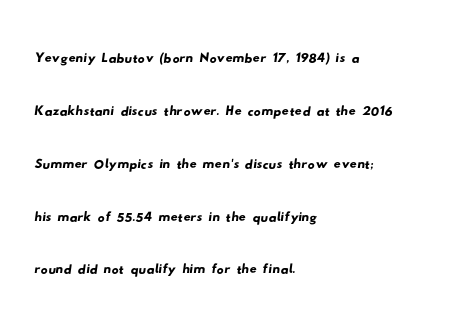
Q: Is the typeface a serif or a sans-serif typeface? A: Sans-serif.
Q: Is the text underlined? A: No.
Q: How is the paragraph aligned? A: Left-aligned.
Q: Is the spacing between letters normal or unusually wide? A: Normal.
Q: Is the spacing between lines tight, normal or loose? A: Normal.
Q: Width (condensed, normal, or wide)? A: Wide.
Q: Stroke contrast? A: Low.
Q: x-height? A: Small.
Q: Monospaced? A: No.
